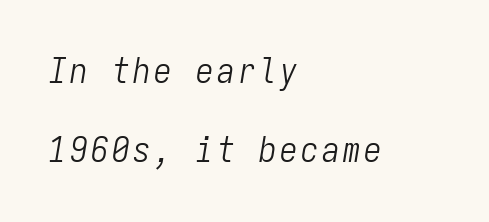
The weight tops out at a normal text grade. Line starts are locked; line ends wander. Plain, unruled lines of type. The rendering uses typewriter-style spacing with identical character cells. Students, observe: this is what heavily led, spacious text looks like. An italicized treatment has been applied to the whole sample.
